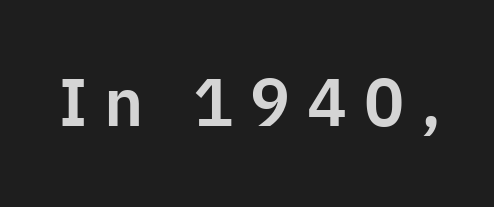
Q: Is the text italic (slanted)? A: No, it is upright.
Q: Is the typeface a serif or a sans-serif typeface? A: Sans-serif.
Q: Is the text underlined? A: No.
Q: Is the spacing between letters normal or unusually wide? A: Unusually wide.
Q: Width (condensed, normal, or wide)? A: Normal.
Q: Stroke contrast? A: Low.
Q: x-height? A: Medium.
Q: Monospaced? A: No.
